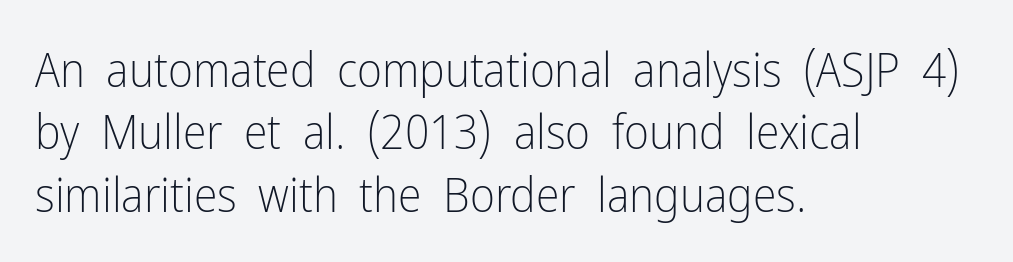
Q: Is the text bold? A: No.
Q: Is the text italic (slanted)? A: No, it is upright.
Q: Is the typeface a serif or a sans-serif typeface? A: Sans-serif.
Q: Is the text underlined? A: No.
Q: How is the paragraph aligned? A: Left-aligned.
Q: Is the spacing between letters normal or unusually wide? A: Normal.
Q: Is the spacing between lines tight, normal or loose? A: Normal.
Q: Width (condensed, normal, or wide)? A: Condensed.
Q: Stroke contrast? A: Low.
Q: x-height? A: Medium.
Q: Monospaced? A: No.
